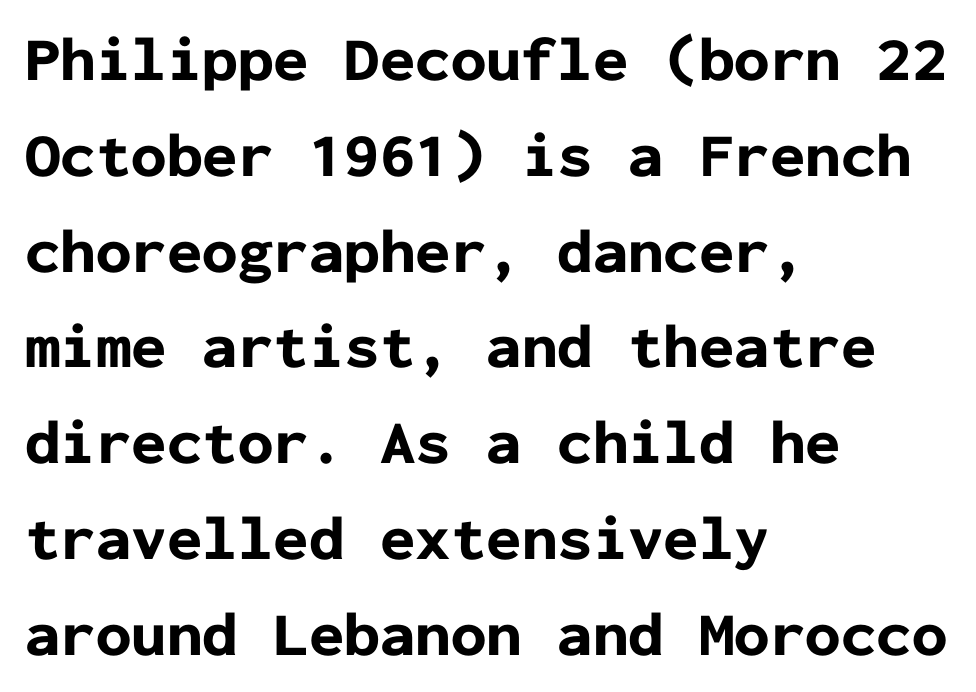
These lines are rendered in a fixed-pitch font. The lettering stays uniformly vertical, giving the passage a roman look. A full-strength bold gives these letters their thick strokes. Words appear dense and cohesive because spacing is normal. Nope, no serifs anywhere on these letters. One glance says typical: line gaps are just what's usual.
